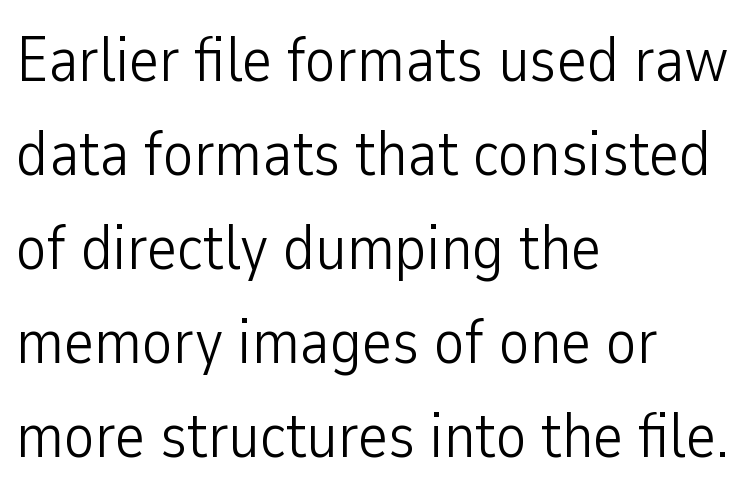
{"serif": "no", "italic": "no", "bold": "no", "weight": "light", "width": "condensed", "stroke_contrast": "low", "x_height": "medium", "monospaced": "no", "underline": "no", "align": "left", "line_spacing": "normal", "line_spacing_ratio": 1.47, "letter_spacing": "normal", "letter_spacing_em": 0.0, "glyph_px": 64}
